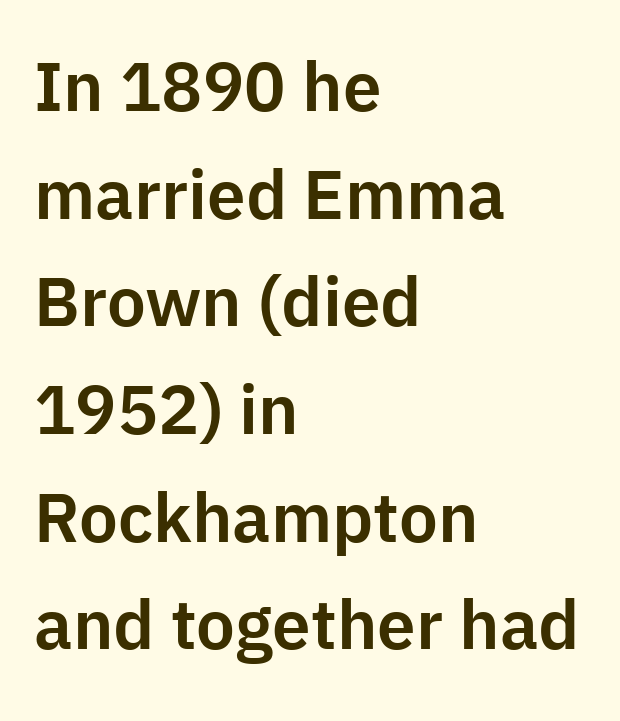
{"serif": "no", "italic": "no", "width": "normal", "stroke_contrast": "low", "x_height": "medium", "monospaced": "no", "underline": "no", "align": "left", "line_spacing": "normal", "line_spacing_ratio": 1.56, "letter_spacing": "normal", "letter_spacing_em": 0.0, "glyph_px": 69}
